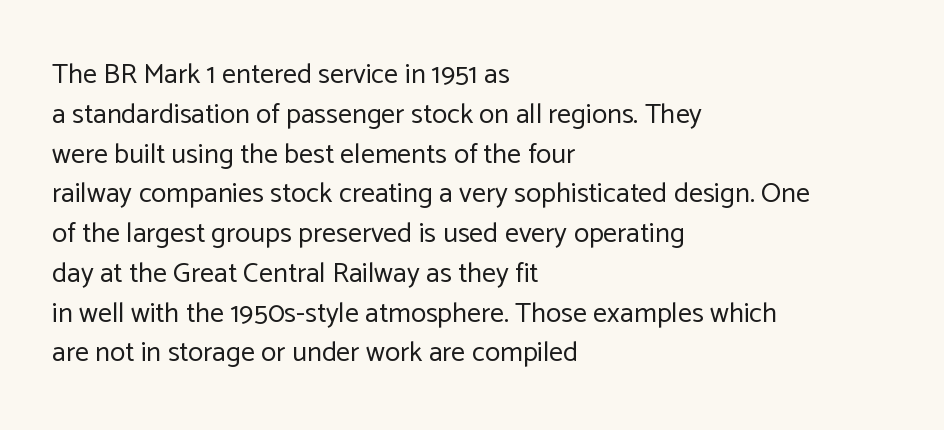
{"serif": "no", "italic": "no", "bold": "no", "weight": "regular", "width": "normal", "stroke_contrast": "low", "x_height": "medium", "monospaced": "no", "underline": "no", "align": "left", "line_spacing": "normal", "line_spacing_ratio": 1.42, "letter_spacing": "normal", "letter_spacing_em": 0.0, "glyph_px": 28}
